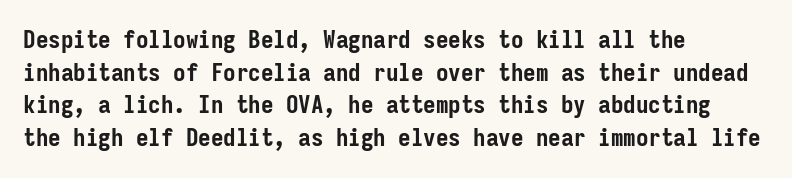
{"italic": "no", "bold": "yes", "underline": "no", "align": "left", "line_spacing": "normal", "line_spacing_ratio": 1.31, "letter_spacing": "normal", "letter_spacing_em": 0.0, "glyph_px": 25}
